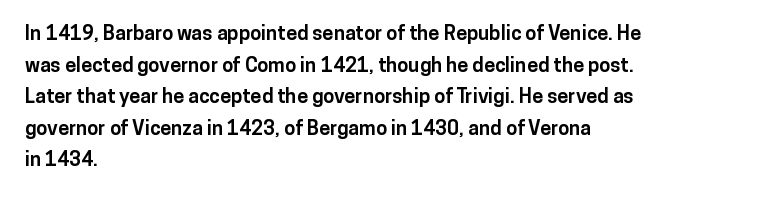
If you drew a line through each stem, it would be perfectly vertical. Nobody drew a line under any word here. A full-strength bold gives these letters their thick strokes. Honestly, the letter spacing is just normal — you wouldn't notice it. Left-aligned paragraph, ragged on the right.
